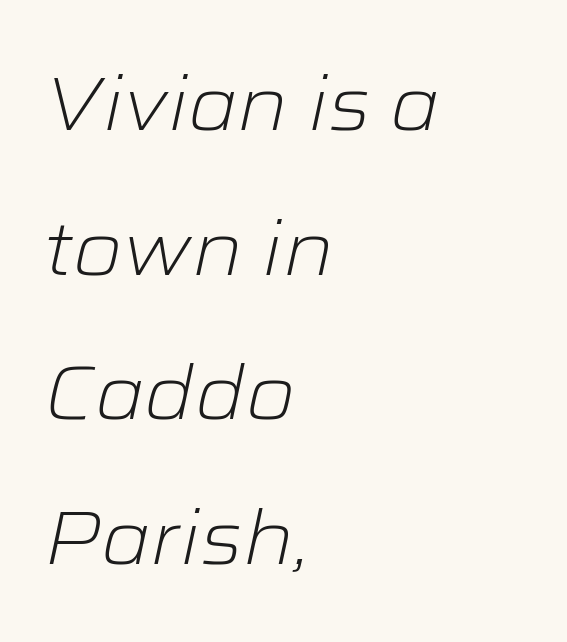
{"italic": "yes", "lean": "right", "slant_degrees": 12, "bold": "no", "weight": "light", "width": "wide", "stroke_contrast": "low", "x_height": "medium", "monospaced": "no", "underline": "no", "align": "left", "line_spacing": "loose", "line_spacing_ratio": 1.93, "letter_spacing": "normal", "letter_spacing_em": 0.0, "glyph_px": 75}
